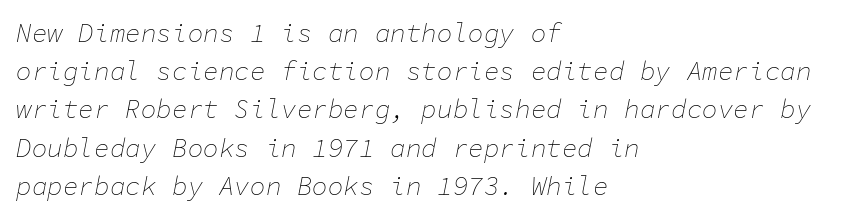
Q: Is the text bold? A: No.
Q: Is the text italic (slanted)? A: Yes, it leans right by about 11 degrees.
Q: Is the text underlined? A: No.
Q: How is the paragraph aligned? A: Left-aligned.
Q: Is the spacing between letters normal or unusually wide? A: Normal.
Q: Is the spacing between lines tight, normal or loose? A: Normal.
